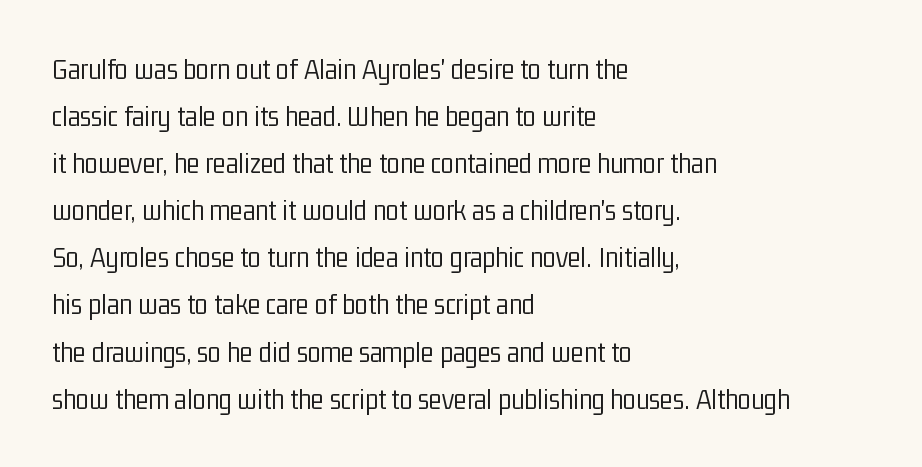
{"serif": "no", "italic": "no", "bold": "no", "weight": "light", "width": "condensed", "stroke_contrast": "low", "x_height": "medium", "monospaced": "no", "underline": "no", "align": "left", "line_spacing": "normal", "line_spacing_ratio": 1.57, "letter_spacing": "normal", "letter_spacing_em": 0.0, "glyph_px": 30}
